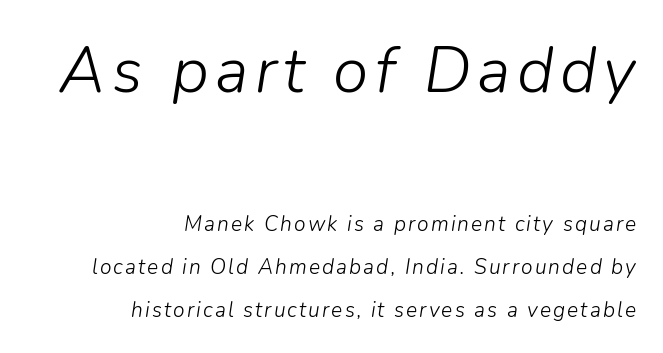
{"italic": "yes", "lean": "right", "slant_degrees": 9, "bold": "no", "weight": "light", "width": "normal", "stroke_contrast": "low", "x_height": "medium", "monospaced": "no", "underline": "no", "align": "right", "line_spacing": "loose", "line_spacing_ratio": 2.05, "larger_block": "first", "size_ratio": 3.05, "glyph_px": 64}
